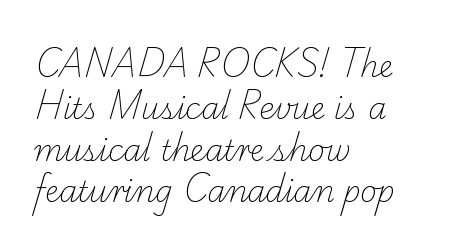
The vertical gap from one line to the next is medium. Stems and bowls with no extra thickness — not bold. The face used here is proportionally spaced, like ordinary book or web type. Descender tails drop into unmarked territory. Observe the ordinary spacing: letters are neighbours, not strangers.
